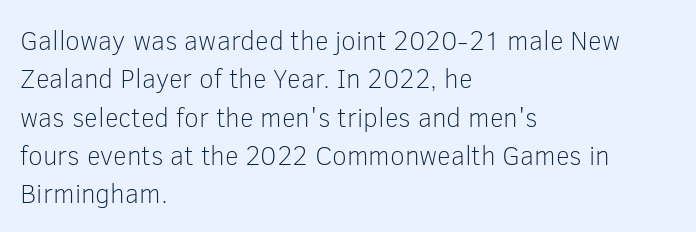
The image shows 27 px text type, upright; set left-aligned, normal line spacing (1.42x), normal letter spacing, not underlined.
